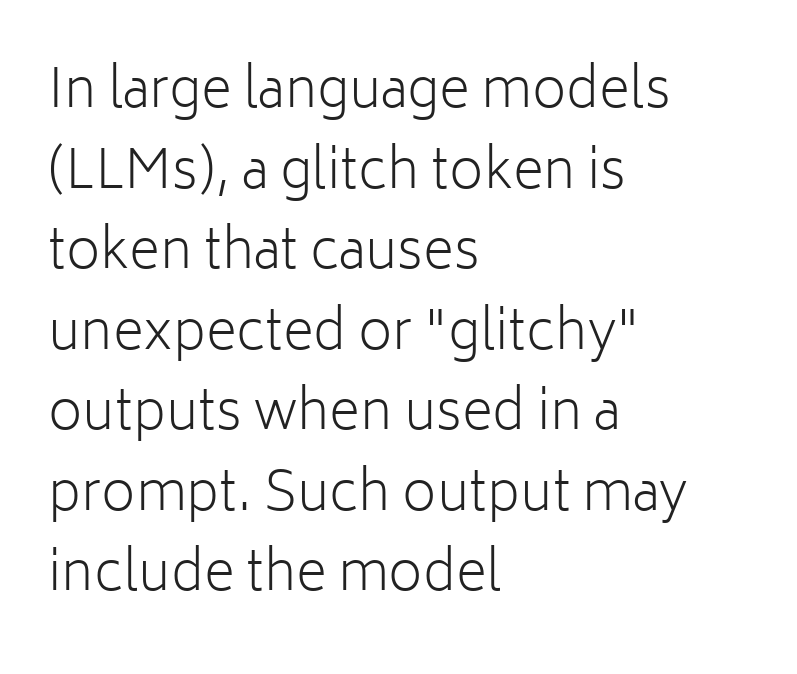
The image shows 53 px light sans-serif type, upright; set left-aligned, normal line spacing (1.52x), normal letter spacing, not underlined; low stroke contrast and a medium x-height.
